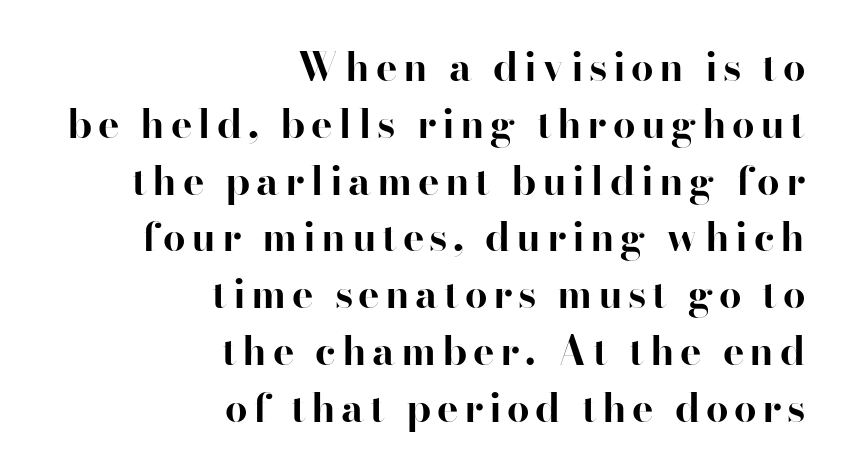
If you drew a line through each stem, it would be perfectly vertical. The glyphs have the mass of a bold cut. Teacher's note: observe the even right margin — that is flush-right alignment. This sample keeps an unexceptional amount of space between lines. A typesetter would call this proportional, since set widths differ per character. Any mark beneath the type? The region is blank.
